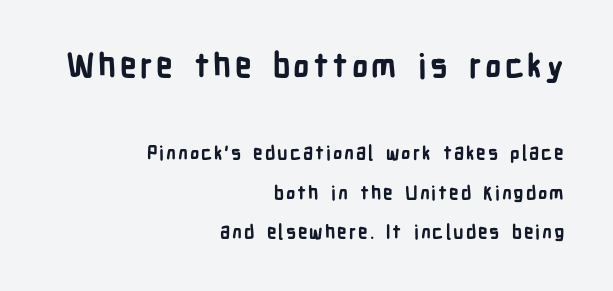
Descenders hang freely into open space. Does the leading feel generous? Absolutely, it's lavish. This sample is right-justified, so line beginnings fall wherever the words allow. Of the two passages, the one on top uses the larger point size. Serif or sans? Sans — the stroke terminals are bare.
